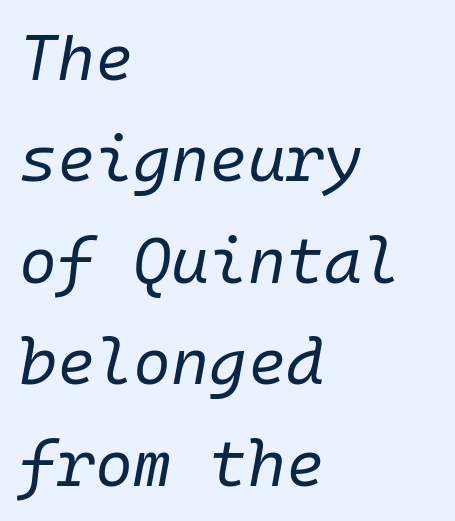
The passage is arranged the way most books set body copy — flush left. The space between consecutive lines is moderate. The typesetting does not lean heavy: it is not bold. It's the slanting kind of type.
